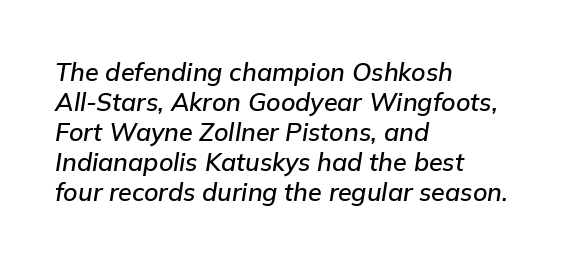
Designer's note — italics engaged. This sample is left-justified, so line endings fall wherever the words run out. Honestly, the letter spacing is just normal — you wouldn't notice it. Each row of text sits above clean, open space.
